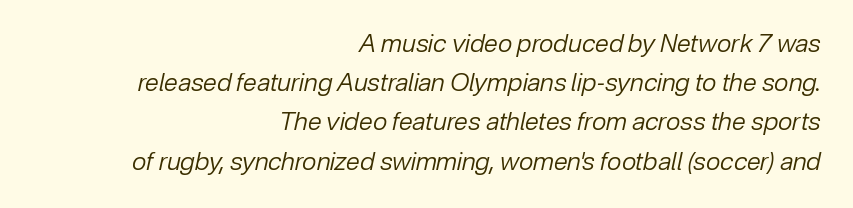
The image shows 25 px text type, italic (leaning right); set right-aligned, normal line spacing (1.57x), normal letter spacing, not underlined.
